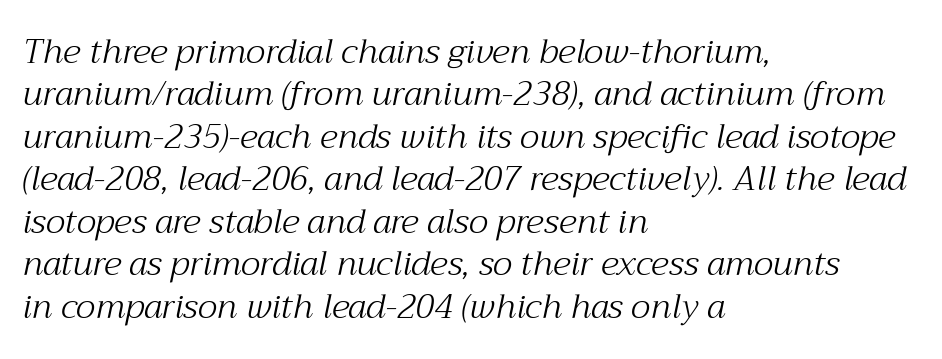
Q: Is the text bold? A: No.
Q: Is the text italic (slanted)? A: Yes, it leans right by about 12 degrees.
Q: Is the typeface a serif or a sans-serif typeface? A: Serif.
Q: Is the text underlined? A: No.
Q: How is the paragraph aligned? A: Left-aligned.
Q: Is the spacing between letters normal or unusually wide? A: Normal.
Q: Is the spacing between lines tight, normal or loose? A: Normal.
Q: Width (condensed, normal, or wide)? A: Normal.
Q: Stroke contrast? A: Medium.
Q: x-height? A: Medium.
Q: Monospaced? A: No.
